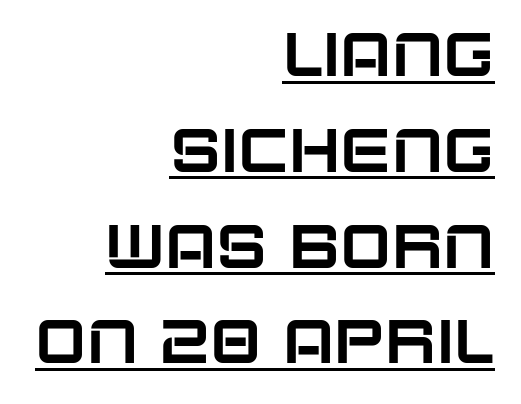
{"serif": "no", "italic": "no", "width": "normal", "stroke_contrast": "low", "x_height": "large", "monospaced": "no", "underline": "yes", "align": "right", "line_spacing": "normal", "line_spacing_ratio": 1.57, "letter_spacing": "normal", "letter_spacing_em": 0.0, "glyph_px": 61}
